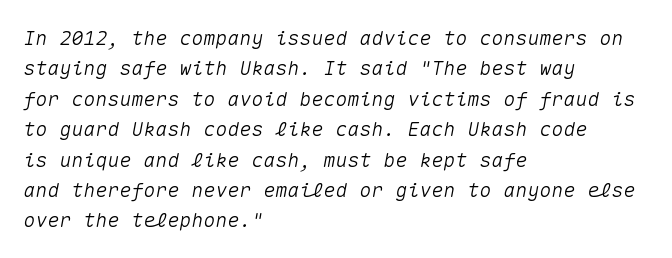
The rendering applies a slant to the glyphs. Quick note: underline off. The lines sit at an ordinary, default distance from one another. Left-aligned paragraph, ragged on the right. What stands out about the letter spacing? Nothing — it is the standard amount.
